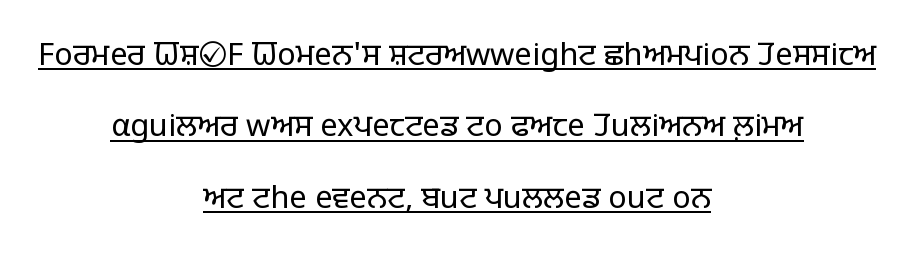
Q: Is the text bold? A: No.
Q: Is the text italic (slanted)? A: No, it is upright.
Q: Is the typeface a serif or a sans-serif typeface? A: Sans-serif.
Q: Is the text underlined? A: Yes.
Q: How is the paragraph aligned? A: Centered.
Q: Is the spacing between letters normal or unusually wide? A: Normal.
Q: Is the spacing between lines tight, normal or loose? A: Loose.
Q: Width (condensed, normal, or wide)? A: Normal.
Q: Stroke contrast? A: Low.
Q: x-height? A: Large.
Q: Monospaced? A: No.
